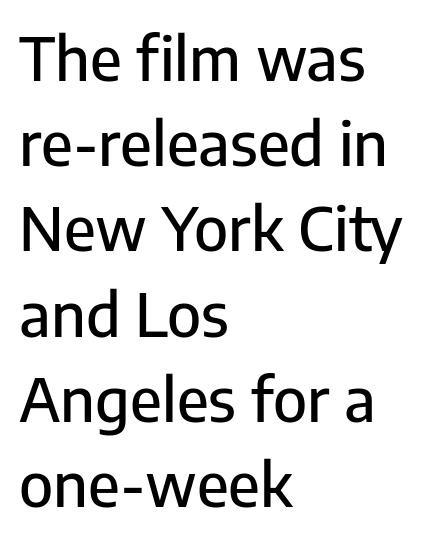
Q: Is the text italic (slanted)? A: No, it is upright.
Q: Is the typeface a serif or a sans-serif typeface? A: Sans-serif.
Q: Is the text underlined? A: No.
Q: How is the paragraph aligned? A: Left-aligned.
Q: Is the spacing between letters normal or unusually wide? A: Normal.
Q: Is the spacing between lines tight, normal or loose? A: Normal.
Q: Width (condensed, normal, or wide)? A: Normal.
Q: Stroke contrast? A: Low.
Q: x-height? A: Medium.
Q: Monospaced? A: No.
